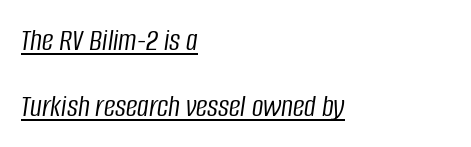
{"italic": "yes", "lean": "right", "slant_degrees": 8, "bold": "no", "weight": "light", "width": "condensed", "stroke_contrast": "low", "x_height": "large", "monospaced": "no", "underline": "yes", "align": "left", "line_spacing": "loose", "line_spacing_ratio": 2.06, "letter_spacing": "normal", "letter_spacing_em": 0.0, "glyph_px": 32}
